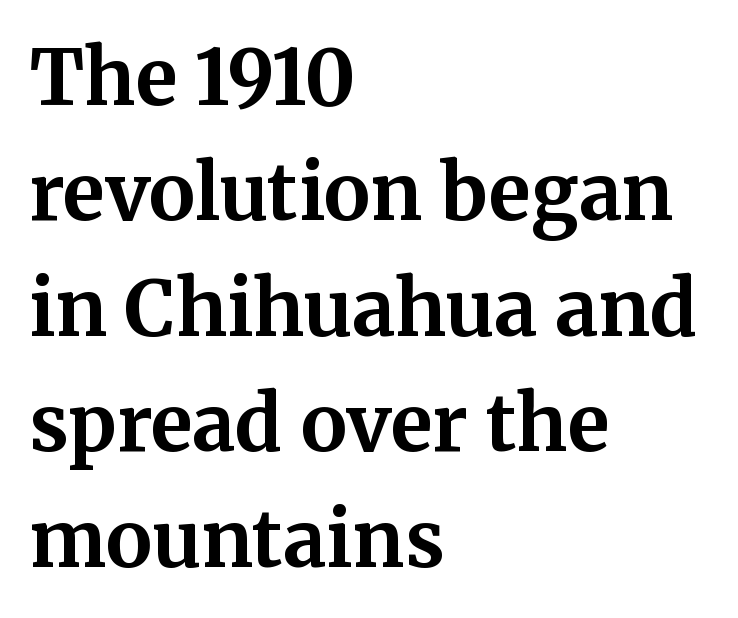
Each new line begins a customary step beneath the previous one. The rendering shows small feet on the letterforms — a serif design. A dark, heavy texture on the line: the type is bold. The space directly below the letters is spotless.
